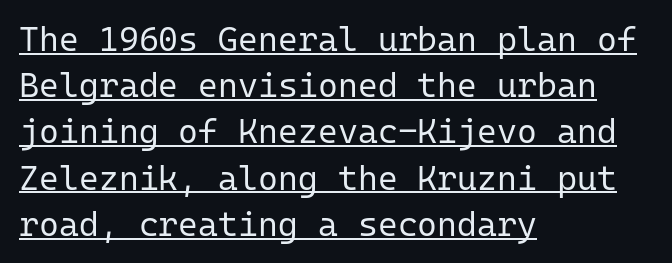
The image shows 34 px regular-weight sans-serif type, upright, monospaced; set left-aligned, normal line spacing (1.36x), normal letter spacing, underlined; low stroke contrast and a medium x-height.
